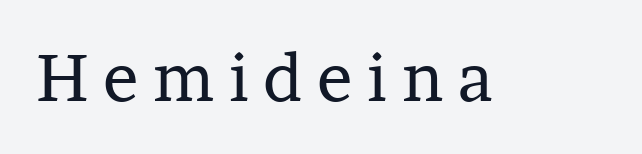
Q: Is the text bold? A: No.
Q: Is the text italic (slanted)? A: No, it is upright.
Q: Is the typeface a serif or a sans-serif typeface? A: Serif.
Q: Is the text underlined? A: No.
Q: Is the spacing between letters normal or unusually wide? A: Unusually wide.
Q: Width (condensed, normal, or wide)? A: Normal.
Q: Stroke contrast? A: Low.
Q: x-height? A: Medium.
Q: Monospaced? A: No.
